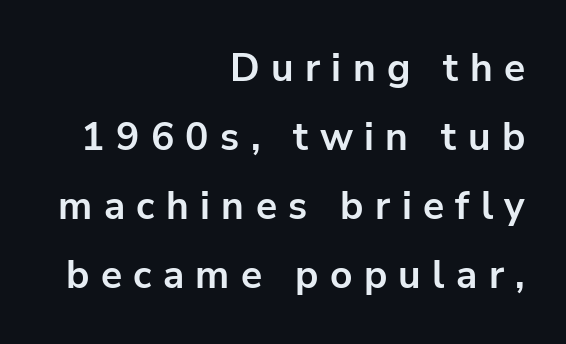
The image shows 39 px bold sans-serif type, upright; set right-aligned, line spacing 1.77x, unusually wide letter spacing (+0.29 em), not underlined; low stroke contrast and a medium x-height.
